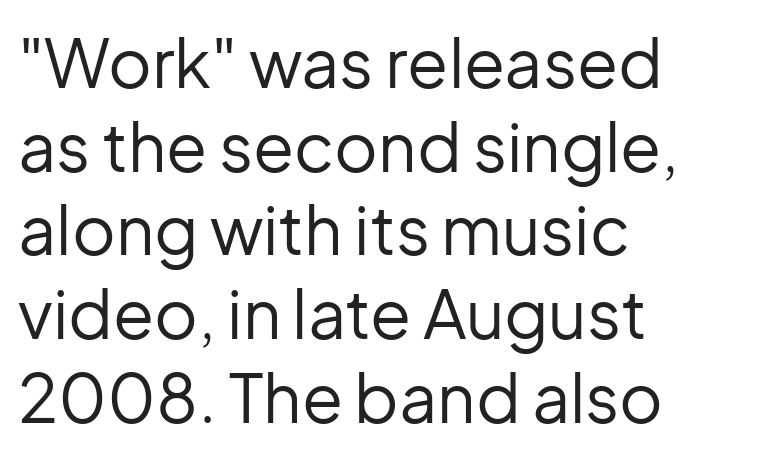
This sample uses an upright cut, with every glyph sitting square on the baseline. This reads as an unemphasized weight, regular at the heaviest. Letter spacing: default. The letters advance in unequal steps, a hallmark of proportional type. The typesetter chose a ragged-right arrangement here.
